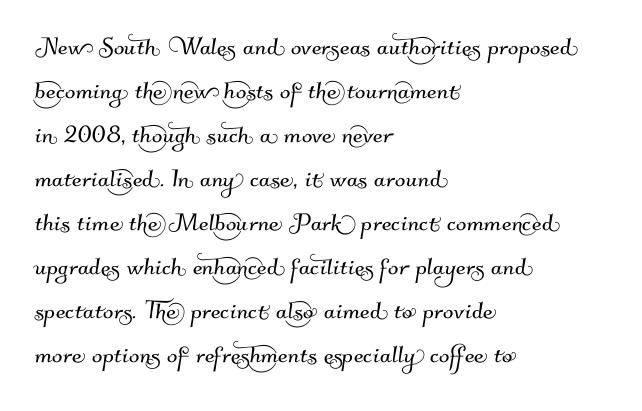
Q: Is the typeface a serif or a sans-serif typeface? A: Sans-serif.
Q: Is the text underlined? A: No.
Q: How is the paragraph aligned? A: Left-aligned.
Q: Is the spacing between letters normal or unusually wide? A: Normal.
Q: Is the spacing between lines tight, normal or loose? A: Normal.
Q: Width (condensed, normal, or wide)? A: Normal.
Q: Stroke contrast? A: Medium.
Q: x-height? A: Small.
Q: Monospaced? A: No.
